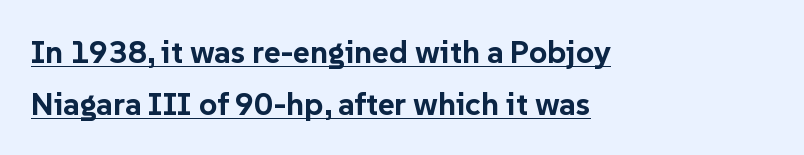
{"serif": "no", "italic": "no", "bold": "yes", "weight": "bold", "width": "normal", "stroke_contrast": "low", "x_height": "medium", "monospaced": "no", "underline": "yes", "align": "left", "line_spacing": "normal", "line_spacing_ratio": 1.62, "letter_spacing": "normal", "letter_spacing_em": 0.0, "glyph_px": 32}
